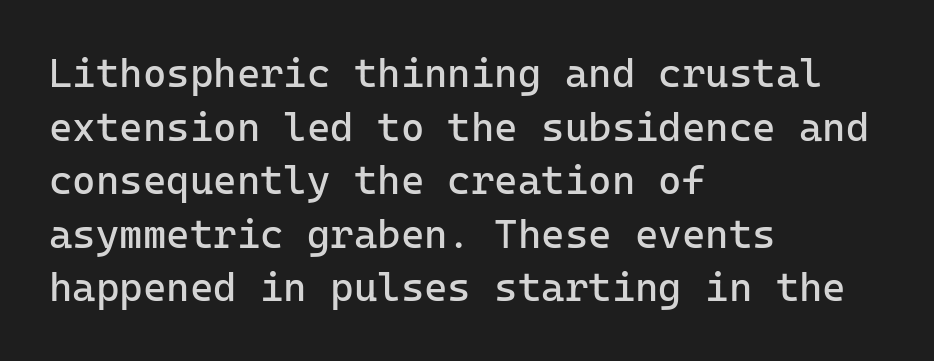
Is this a heavy cut? Hardly; it is regular or lighter. Glyph-to-glyph distance matches everyday printed text. Descenders are the only things crossing below the line. Spacing verdict: monospaced, one width for all characters. Leftover space on each line is placed entirely after the last word.
